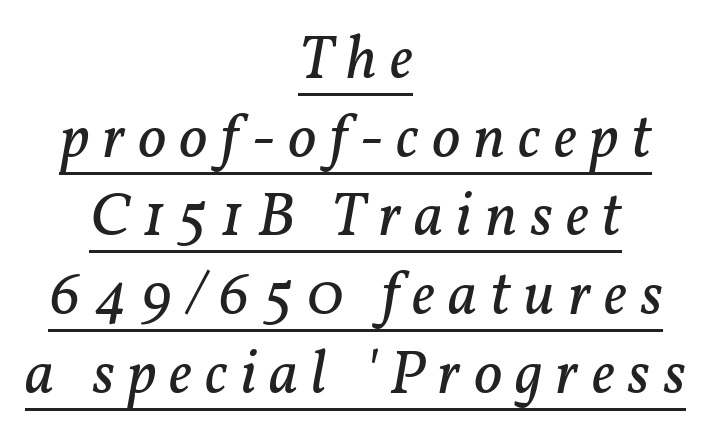
Q: Is the text bold? A: No.
Q: Is the text italic (slanted)? A: Yes, it leans right by about 11 degrees.
Q: Is the typeface a serif or a sans-serif typeface? A: Serif.
Q: Is the text underlined? A: Yes.
Q: How is the paragraph aligned? A: Centered.
Q: Is the spacing between letters normal or unusually wide? A: Unusually wide.
Q: Is the spacing between lines tight, normal or loose? A: Normal.
Q: Width (condensed, normal, or wide)? A: Normal.
Q: Stroke contrast? A: Low.
Q: x-height? A: Medium.
Q: Monospaced? A: No.
